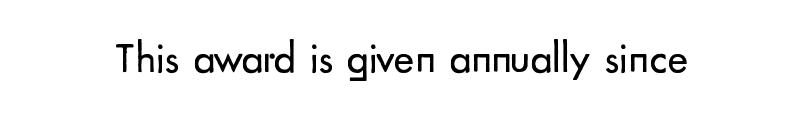
The image shows 44 px regular-weight sans-serif type, upright; set normal letter spacing, not underlined; low stroke contrast and a small x-height.
